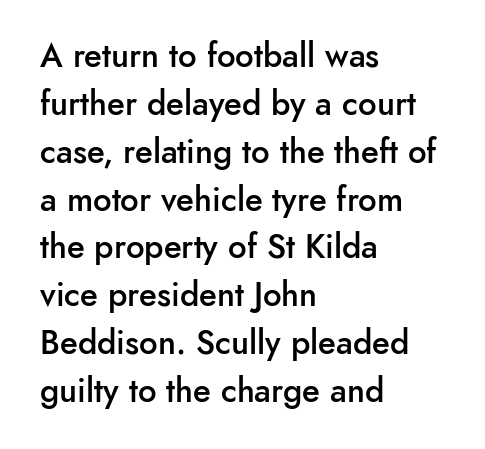
{"serif": "no", "italic": "no", "bold": "semi", "weight": "semibold", "width": "normal", "stroke_contrast": "low", "x_height": "small", "monospaced": "no", "underline": "no", "align": "left", "line_spacing": "normal", "line_spacing_ratio": 1.45, "letter_spacing": "normal", "letter_spacing_em": 0.0, "glyph_px": 33}
